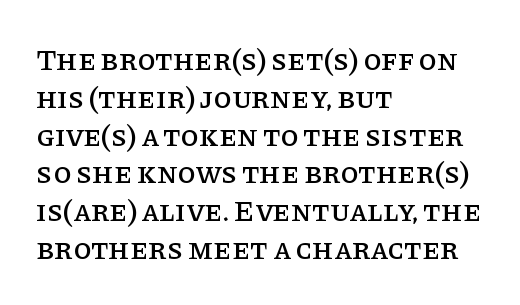
Look at the bottom of the vertical strokes: they flare into serifs here. Think of a printed novel: that variable character pitch is what you see here. This is the regular roman posture of the typeface. This sample keeps an unexceptional amount of space between lines.
